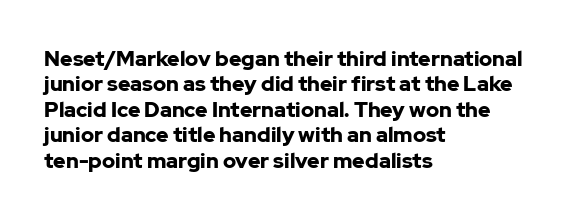
{"italic": "no", "bold": "yes", "underline": "no", "align": "left", "line_spacing_ratio": 1.21, "letter_spacing": "normal", "letter_spacing_em": 0.0, "glyph_px": 21}
